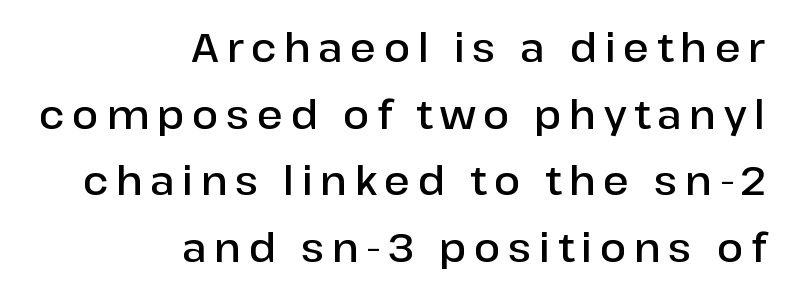
The image shows 39 px semibold sans-serif type, upright; set right-aligned, line spacing 1.71x, not underlined; low stroke contrast and a medium x-height.
